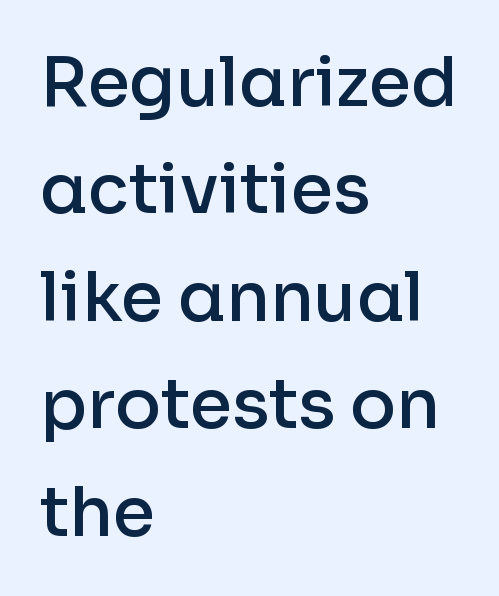
Q: Is the text bold? A: Semi-bold.
Q: Is the text italic (slanted)? A: No, it is upright.
Q: Is the typeface a serif or a sans-serif typeface? A: Sans-serif.
Q: Is the text underlined? A: No.
Q: How is the paragraph aligned? A: Left-aligned.
Q: Is the spacing between letters normal or unusually wide? A: Normal.
Q: Is the spacing between lines tight, normal or loose? A: Normal.
Q: Width (condensed, normal, or wide)? A: Normal.
Q: Stroke contrast? A: Low.
Q: x-height? A: Medium.
Q: Monospaced? A: No.
